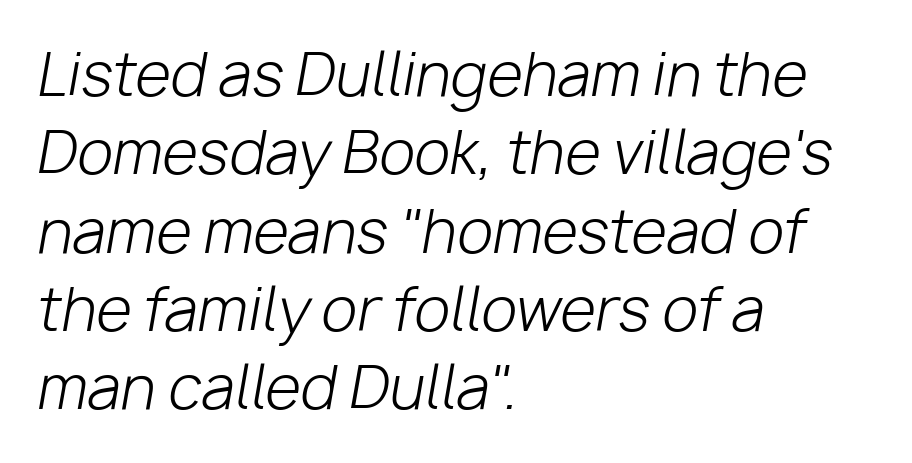
Q: Is the text bold? A: No.
Q: Is the text italic (slanted)? A: Yes, it leans right by about 10 degrees.
Q: Is the text underlined? A: No.
Q: How is the paragraph aligned? A: Left-aligned.
Q: Is the spacing between letters normal or unusually wide? A: Normal.
Q: Is the spacing between lines tight, normal or loose? A: Normal.
Q: Width (condensed, normal, or wide)? A: Normal.
Q: Stroke contrast? A: Low.
Q: x-height? A: Medium.
Q: Monospaced? A: No.
